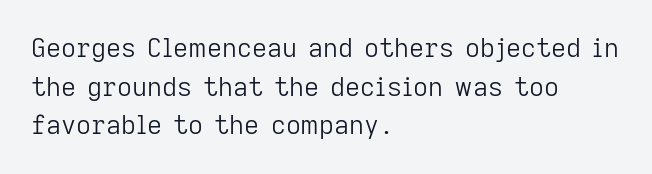
{"italic": "no", "bold": "no", "underline": "no", "align": "left", "line_spacing": "normal", "line_spacing_ratio": 1.49, "letter_spacing": "normal", "letter_spacing_em": 0.0, "glyph_px": 26}
